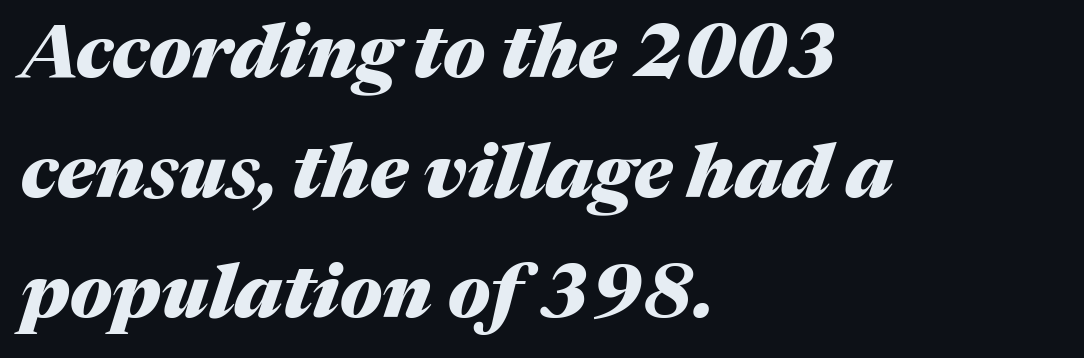
{"italic": "yes", "lean": "right", "slant_degrees": 17, "bold": "yes", "weight": "heavy", "width": "normal", "stroke_contrast": "medium", "x_height": "medium", "monospaced": "no", "underline": "no", "align": "left", "line_spacing": "normal", "line_spacing_ratio": 1.6, "letter_spacing": "normal", "letter_spacing_em": 0.0, "glyph_px": 75}
